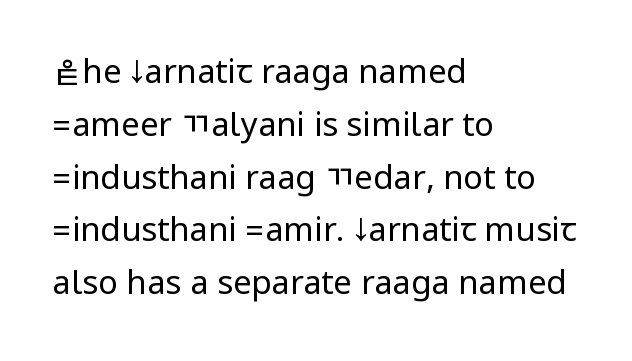
Nothing sits at the stroke ends, so this counts as sans-serif. Ascenders rise straight up at ninety degrees. Decoration check: the copy has no underline. Honestly, the row spacing looks completely unremarkable. The passage is arranged the way most books set body copy — flush left.
